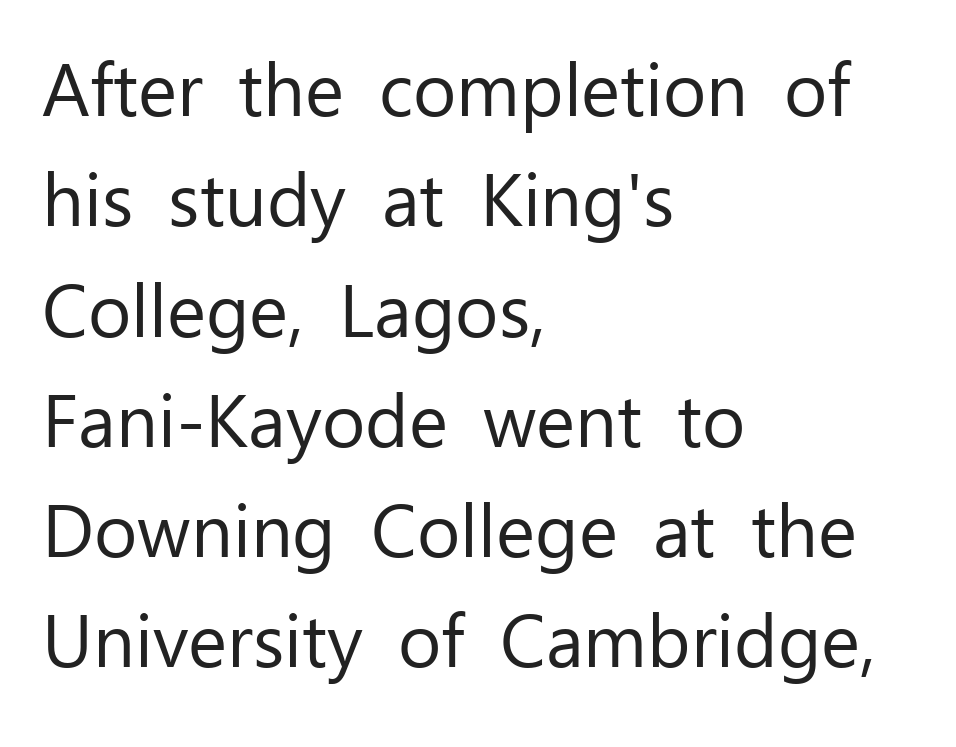
The image shows 74 px regular-weight sans-serif type, upright; set left-aligned, normal line spacing (1.49x), normal letter spacing, not underlined; low stroke contrast and a medium x-height.
